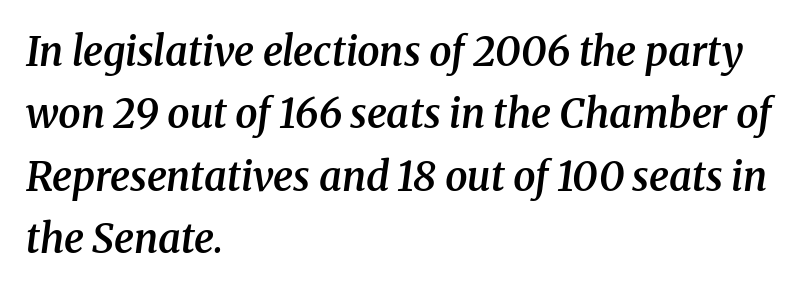
Look at the tracking — it's just the regular setting, nothing added. Where is the straight margin? On the left. Quick note: underline off. The glyphs in this specimen are seriffed. Students, this is semibold: more ink than regular, less than bold.
